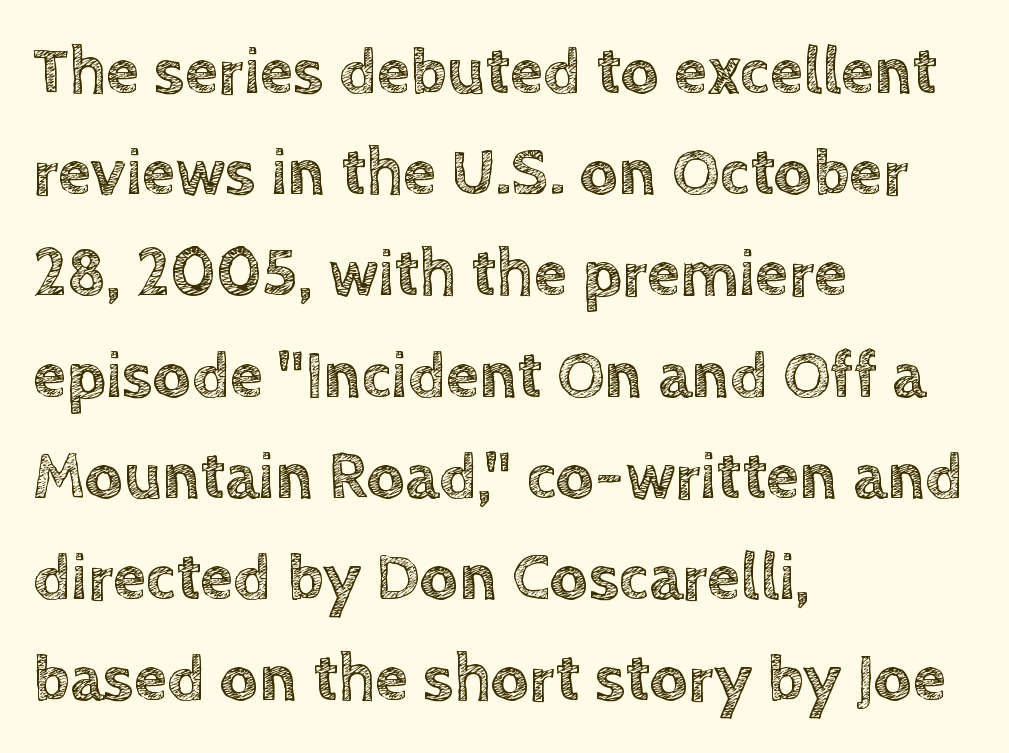
Q: Is the text italic (slanted)? A: No, it is upright.
Q: Is the text underlined? A: No.
Q: How is the paragraph aligned? A: Left-aligned.
Q: Is the spacing between letters normal or unusually wide? A: Normal.
Q: Is the spacing between lines tight, normal or loose? A: Normal.
Q: Width (condensed, normal, or wide)? A: Normal.
Q: x-height? A: Large.
Q: Monospaced? A: No.
